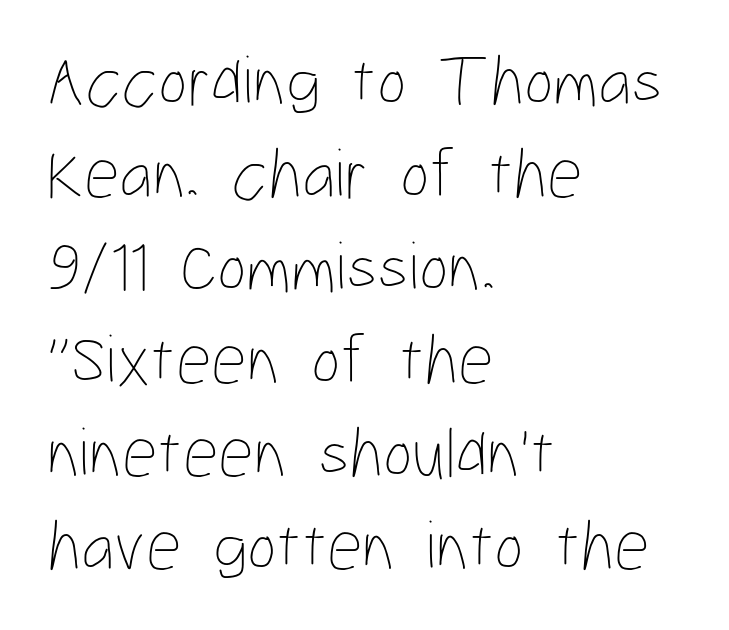
The image shows 70 px thin, condensed type, upright; set left-aligned, normal line spacing (1.33x), normal letter spacing, not underlined; low stroke contrast and a medium x-height.
